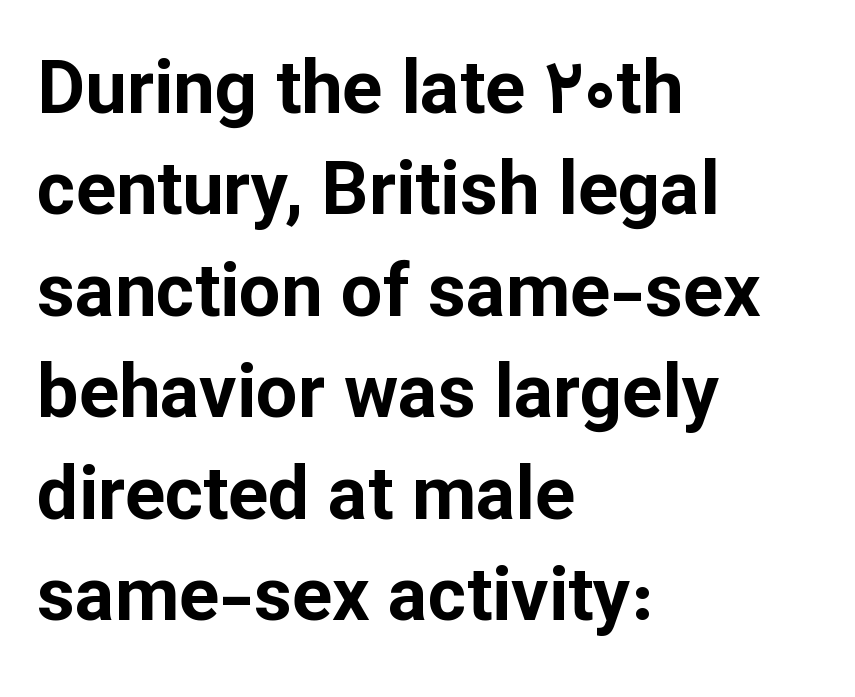
Q: Is the text bold? A: Yes.
Q: Is the text italic (slanted)? A: No, it is upright.
Q: Is the typeface a serif or a sans-serif typeface? A: Sans-serif.
Q: Is the text underlined? A: No.
Q: How is the paragraph aligned? A: Left-aligned.
Q: Is the spacing between letters normal or unusually wide? A: Normal.
Q: Is the spacing between lines tight, normal or loose? A: Normal.
Q: Width (condensed, normal, or wide)? A: Normal.
Q: Stroke contrast? A: Low.
Q: x-height? A: Medium.
Q: Monospaced? A: No.
